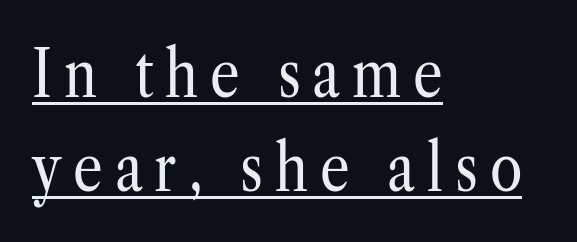
Q: Is the text bold? A: No.
Q: Is the text italic (slanted)? A: No, it is upright.
Q: Is the typeface a serif or a sans-serif typeface? A: Serif.
Q: Is the text underlined? A: Yes.
Q: How is the paragraph aligned? A: Left-aligned.
Q: Is the spacing between lines tight, normal or loose? A: Normal.
Q: Width (condensed, normal, or wide)? A: Condensed.
Q: Stroke contrast? A: Low.
Q: x-height? A: Medium.
Q: Monospaced? A: No.
